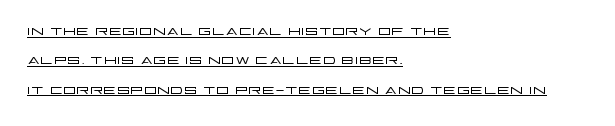
Q: Is the text bold? A: No.
Q: Is the text italic (slanted)? A: No, it is upright.
Q: Is the text underlined? A: Yes.
Q: How is the paragraph aligned? A: Left-aligned.
Q: Is the spacing between letters normal or unusually wide? A: Normal.
Q: Is the spacing between lines tight, normal or loose? A: Normal.
